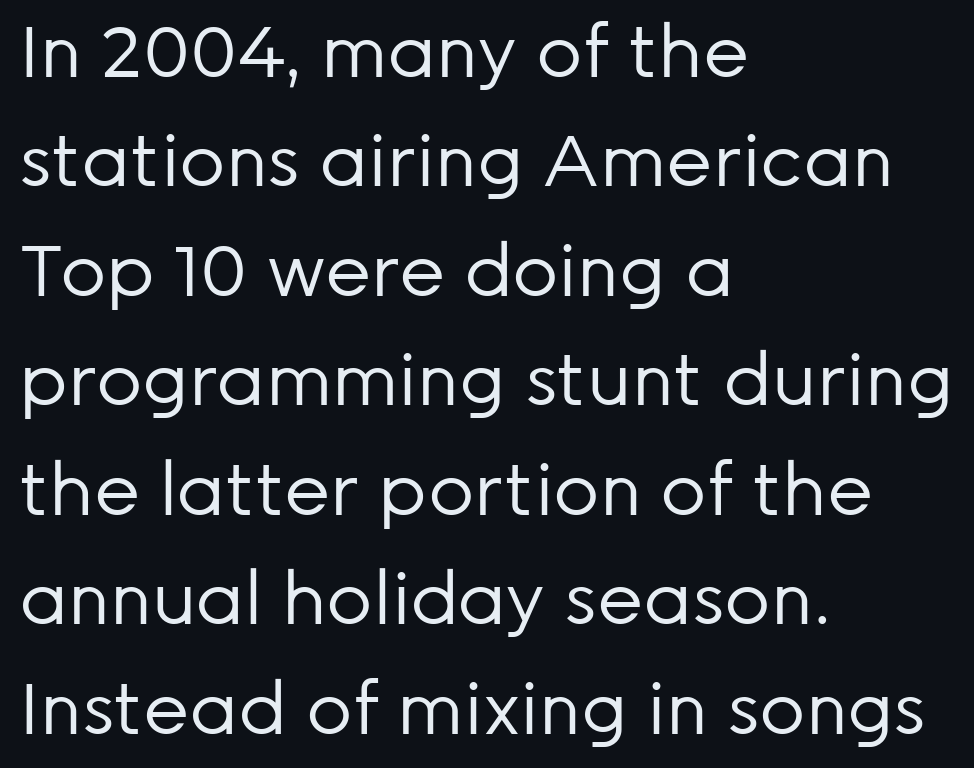
The image shows 72 px regular-weight sans-serif type, upright; set left-aligned, normal line spacing (1.52x), normal letter spacing, not underlined; low stroke contrast and a medium x-height.
